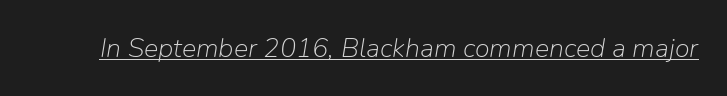
{"italic": "yes", "lean": "right", "slant_degrees": 9, "bold": "no", "underline": "yes", "letter_spacing": "normal", "letter_spacing_em": 0.0, "glyph_px": 27}
